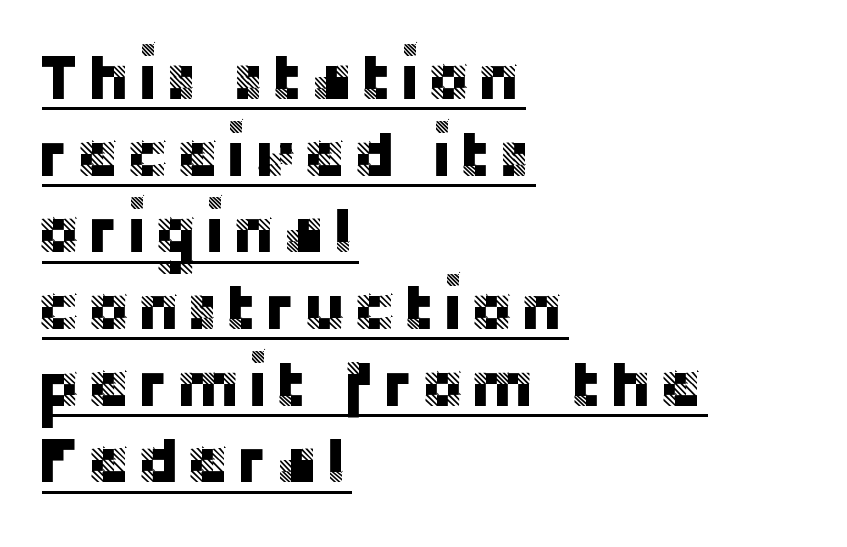
Q: Is the text italic (slanted)? A: No, it is upright.
Q: Is the typeface a serif or a sans-serif typeface? A: Sans-serif.
Q: Is the text underlined? A: Yes.
Q: How is the paragraph aligned? A: Left-aligned.
Q: Width (condensed, normal, or wide)? A: Normal.
Q: Stroke contrast? A: Low.
Q: x-height? A: Large.
Q: Monospaced? A: No.
